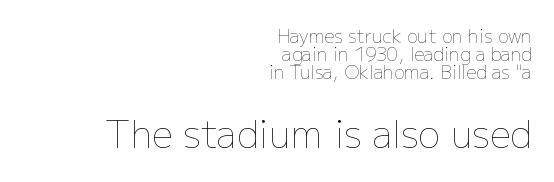
{"italic": "no", "bold": "no", "weight": "thin", "width": "normal", "stroke_contrast": "low", "x_height": "medium", "monospaced": "no", "underline": "no", "align": "right", "line_spacing": "tight", "line_spacing_ratio": 0.99, "letter_spacing": "normal", "letter_spacing_em": 0.0, "larger_block": "second", "size_ratio": 2.06, "glyph_px": 37}
